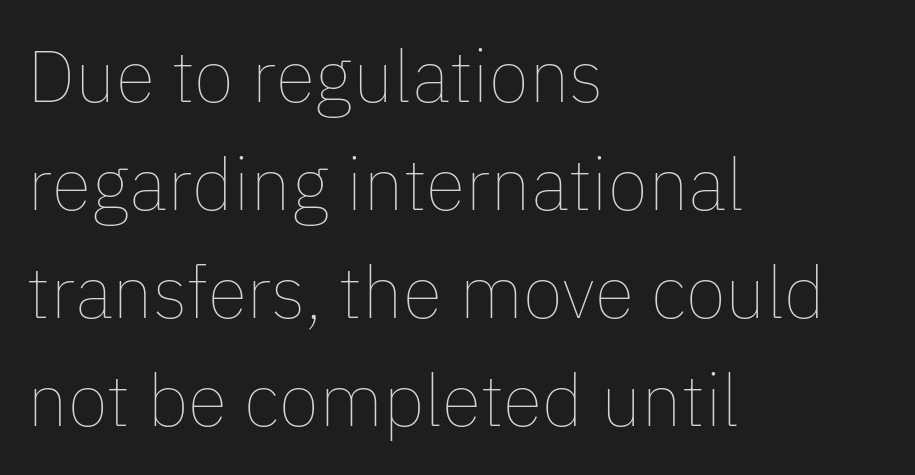
The image shows 73 px thin type, upright; set left-aligned, normal line spacing (1.48x), normal letter spacing, not underlined; low stroke contrast and a medium x-height.
